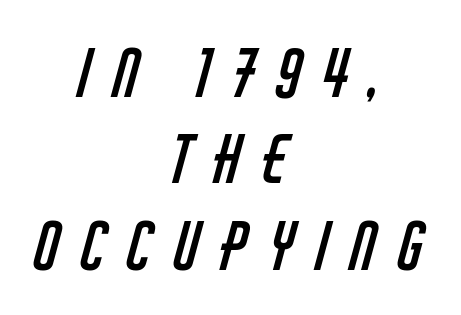
{"serif": "no", "bold": "no", "weight": "regular", "width": "condensed", "stroke_contrast": "low", "x_height": "large", "monospaced": "no", "underline": "no", "align": "center", "line_spacing": "normal", "line_spacing_ratio": 1.31, "letter_spacing": "wide", "letter_spacing_em": 0.33, "glyph_px": 66}
